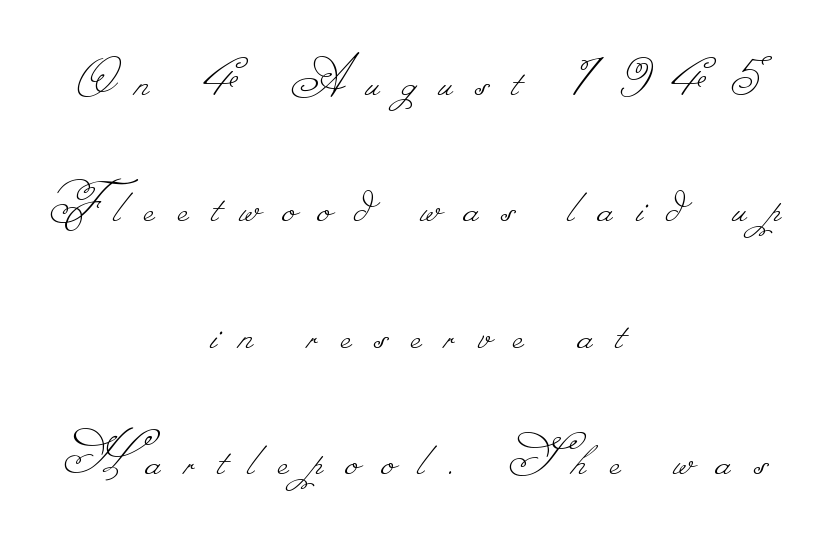
The image shows 58 px thin type; set centered, loose line spacing (2.18x), unusually wide letter spacing (+0.4 em), not underlined; low stroke contrast.
